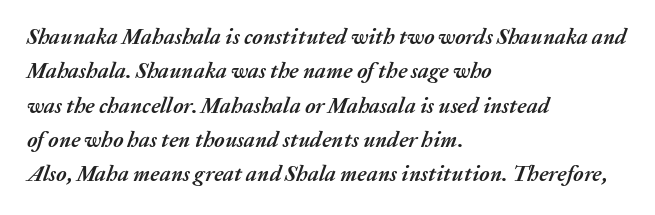
{"italic": "yes", "lean": "right", "slant_degrees": 20, "bold": "yes", "underline": "no", "align": "left", "line_spacing": "normal", "line_spacing_ratio": 1.56, "letter_spacing": "normal", "letter_spacing_em": 0.0, "glyph_px": 22}
